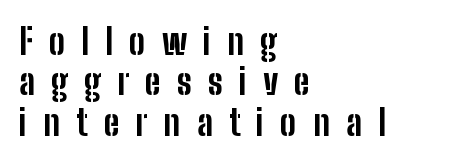
The image shows 36 px bold, condensed sans-serif type, upright; set left-aligned, tight line spacing (1.12x), unusually wide letter spacing (+0.45 em), not underlined; low stroke contrast and a medium x-height.
